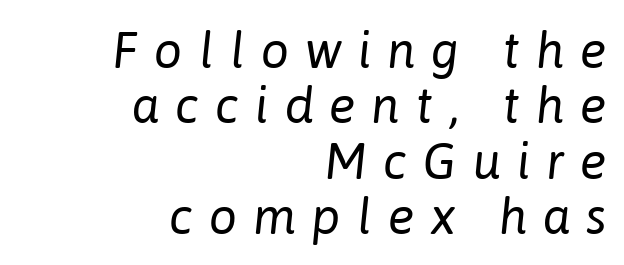
{"italic": "yes", "lean": "right", "slant_degrees": 6, "bold": "no", "weight": "regular", "width": "normal", "stroke_contrast": "low", "x_height": "medium", "monospaced": "no", "underline": "no", "align": "right", "line_spacing": "tight", "line_spacing_ratio": 1.11, "letter_spacing": "wide", "letter_spacing_em": 0.32, "glyph_px": 50}
